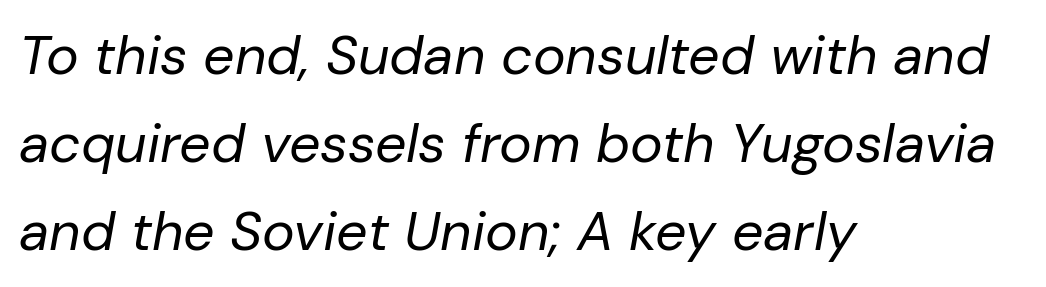
{"italic": "yes", "lean": "right", "slant_degrees": 10, "bold": "no", "weight": "regular", "width": "normal", "stroke_contrast": "low", "x_height": "medium", "monospaced": "no", "underline": "no", "align": "left", "line_spacing": "normal", "line_spacing_ratio": 1.6, "letter_spacing": "normal", "letter_spacing_em": 0.0, "glyph_px": 55}
